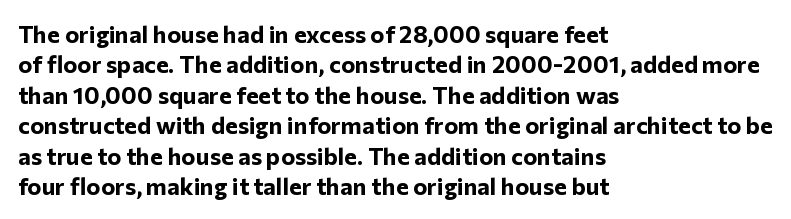
The image shows 24 px bold type, upright; set left-aligned, normal line spacing (1.27x), normal letter spacing, not underlined.
